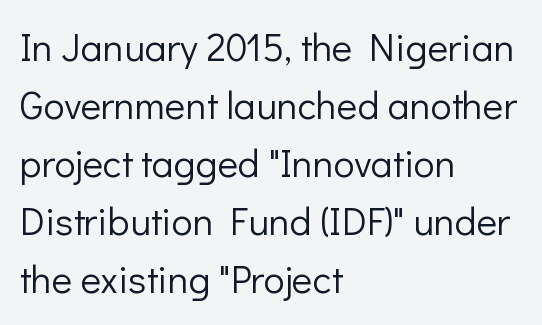
The image shows 39 px light sans-serif type, upright; set left-aligned, normal line spacing (1.49x), normal letter spacing, not underlined; low stroke contrast and a medium x-height.
